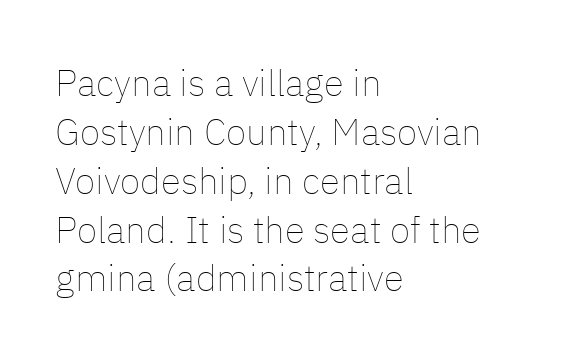
Q: Is the text bold? A: No.
Q: Is the text italic (slanted)? A: No, it is upright.
Q: Is the text underlined? A: No.
Q: How is the paragraph aligned? A: Left-aligned.
Q: Is the spacing between letters normal or unusually wide? A: Normal.
Q: Is the spacing between lines tight, normal or loose? A: Normal.
Q: Width (condensed, normal, or wide)? A: Normal.
Q: Stroke contrast? A: Low.
Q: x-height? A: Medium.
Q: Monospaced? A: No.
